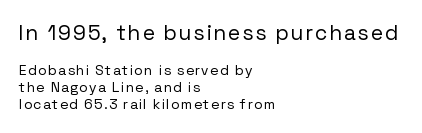
A clean baseline with only descenders dipping below it. Posture: upright roman. Summary of weight: not heavy and not bold. These two chunks differ in scale, with the top chunk taking the larger measure. One-word summary of the alignment: left.
